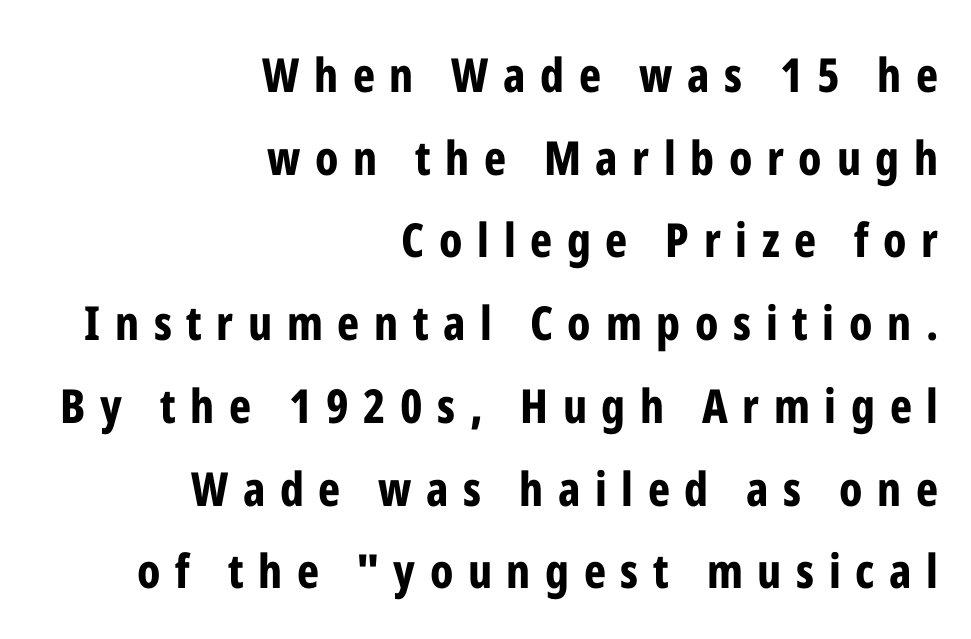
You could only call the tracking loose — the letters float apart. All the whitespace from short lines collects on the left. These words are printed bold, with thick strokes throughout. If you drew a line through each stem, it would be perfectly vertical. These lines are rendered in a variable-pitch font. Nobody drew a line under any word here.
